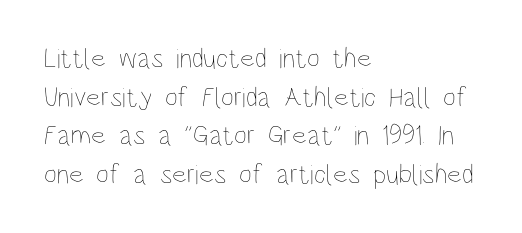
A roman cut, with each character standing at attention. Standard letterfit; no display-style spreading of the glyphs. This rendering uses left alignment, leaving the right contour irregular. This sample has the flowing, uneven cadence of proportional lettering. The leading is moderate, giving the passage an even texture. The zone under the glyphs is completely vacant.
